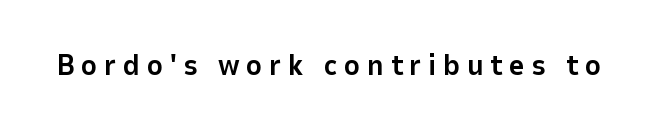
{"serif": "no", "italic": "no", "bold": "yes", "weight": "bold", "width": "normal", "stroke_contrast": "low", "x_height": "medium", "monospaced": "no", "underline": "no", "letter_spacing": "wide", "letter_spacing_em": 0.22, "glyph_px": 30}
